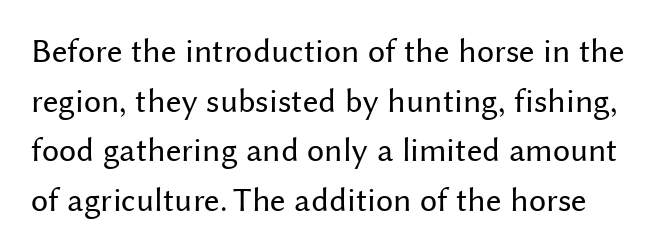
This sample keeps an unexceptional amount of space between lines. Check where the strokes stop: nothing finishes them off — pure sans. The letters advance in unequal steps, a hallmark of proportional type. The letterforms sit shoulder to shoulder at normal distance. The weight tops out at a normal text grade. Anything drawn beneath the words? Only blank space.
